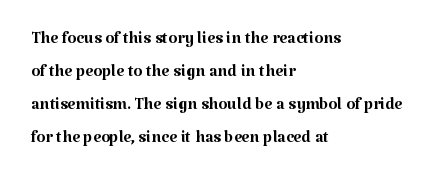
Q: Is the text bold? A: No.
Q: Is the text italic (slanted)? A: No, it is upright.
Q: Is the text underlined? A: No.
Q: How is the paragraph aligned? A: Left-aligned.
Q: Is the spacing between letters normal or unusually wide? A: Normal.
Q: Is the spacing between lines tight, normal or loose? A: Normal.
